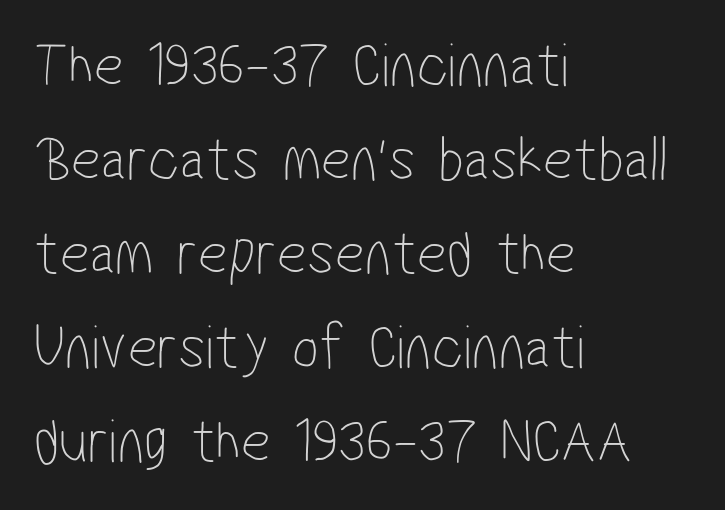
Q: Is the text bold? A: No.
Q: Is the typeface a serif or a sans-serif typeface? A: Sans-serif.
Q: Is the text underlined? A: No.
Q: How is the paragraph aligned? A: Left-aligned.
Q: Is the spacing between letters normal or unusually wide? A: Normal.
Q: Is the spacing between lines tight, normal or loose? A: Normal.
Q: Width (condensed, normal, or wide)? A: Condensed.
Q: Stroke contrast? A: Low.
Q: x-height? A: Medium.
Q: Monospaced? A: No.
